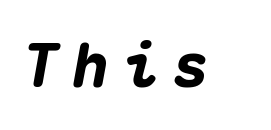
Rendered with sloped, italic letterforms. This rendering features lettering with no underline. The tracking jumps out immediately: characters are airy and widely separated. The sample has been set heavy, in full bold. The passage shown is typed in a monospace face where columns stay perfectly aligned.
